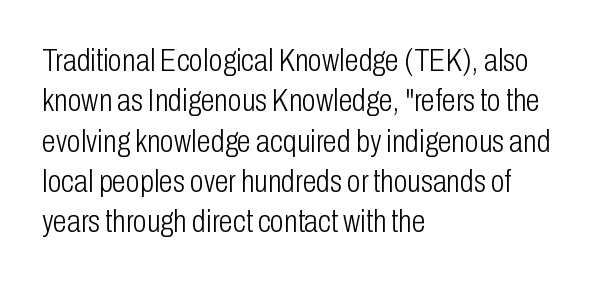
Alignment: flush left. Check the space under the baseline: it is left empty. Evenly set lines give the paragraph a standard silhouette. Look at the tracking — it's just the regular setting, nothing added.
